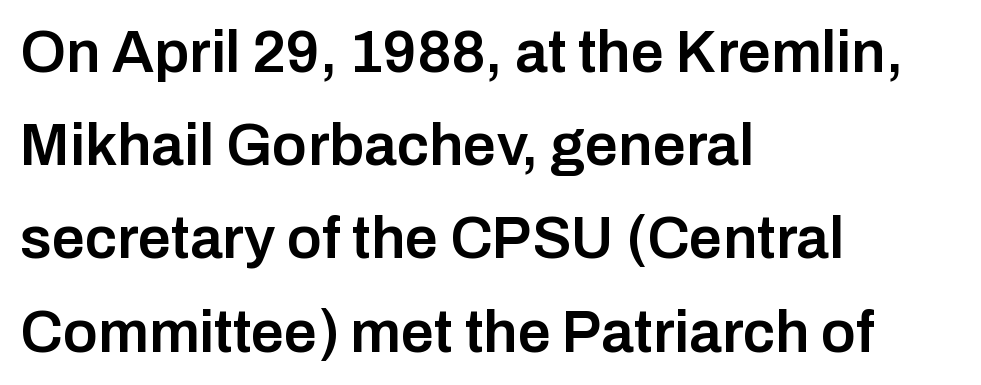
The image shows 59 px semibold sans-serif type, upright; set left-aligned, normal line spacing (1.58x), normal letter spacing, not underlined; low stroke contrast and a medium x-height.
